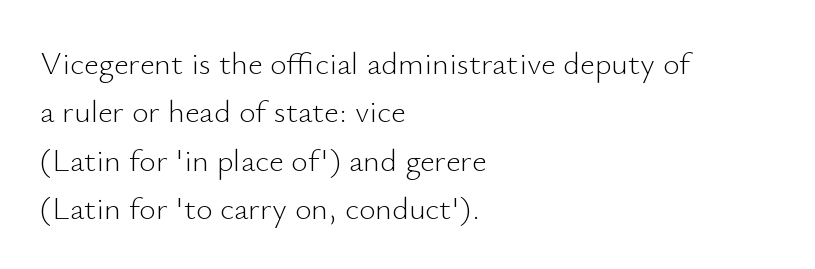
Q: Is the text bold? A: No.
Q: Is the text italic (slanted)? A: No, it is upright.
Q: Is the typeface a serif or a sans-serif typeface? A: Sans-serif.
Q: Is the text underlined? A: No.
Q: How is the paragraph aligned? A: Left-aligned.
Q: Is the spacing between letters normal or unusually wide? A: Normal.
Q: Is the spacing between lines tight, normal or loose? A: Normal.
Q: Width (condensed, normal, or wide)? A: Normal.
Q: Stroke contrast? A: Low.
Q: x-height? A: Small.
Q: Monospaced? A: No.
